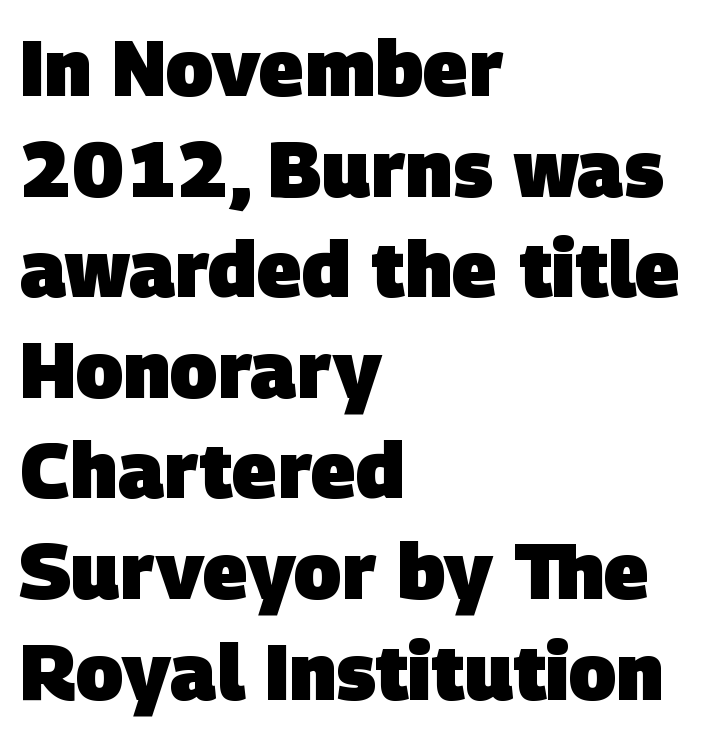
Casual observation: everything's shoved over to the left. A typesetter would label this face a sans. Underline: absent. What weight is shown? A full bold with thick strokes. Proportional: the letters do not fall into vertical columns. Interline gaps are of average width in this sample.
